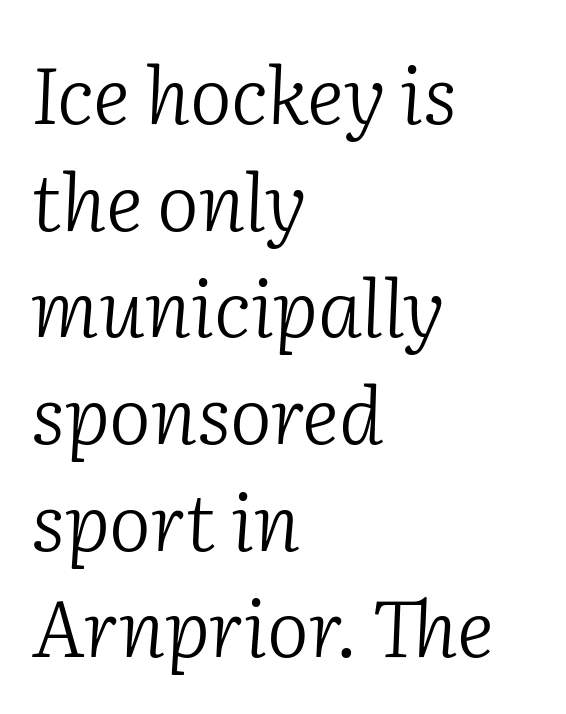
The image shows 79 px light serif type, italic (leaning right); set left-aligned, normal line spacing (1.35x), normal letter spacing, not underlined; low stroke contrast and a medium x-height.
